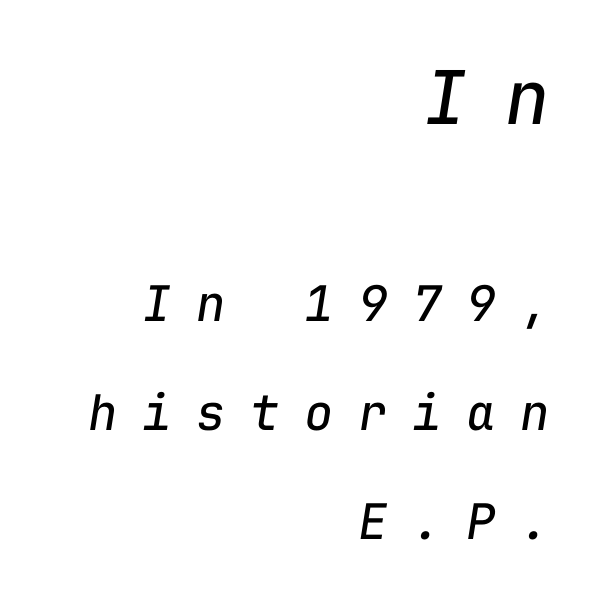
{"italic": "yes", "lean": "right", "slant_degrees": 9, "bold": "no", "weight": "regular", "width": "normal", "stroke_contrast": "low", "x_height": "medium", "monospaced": "yes", "underline": "no", "align": "right", "line_spacing": "loose", "line_spacing_ratio": 2.22, "letter_spacing": "wide", "letter_spacing_em": 0.5, "larger_block": "first", "size_ratio": 1.51, "glyph_px": 74}
